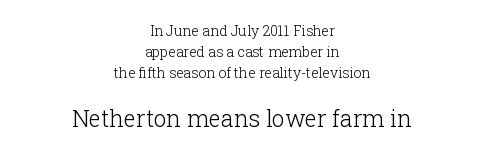
Stems and bowls with no extra thickness — not bold. Each word holds together tightly as a unit, with standard inter-letter gaps. The lines are quadded center. Posture: straight, roman, zero tilt. Check under the words: just untouched page.
